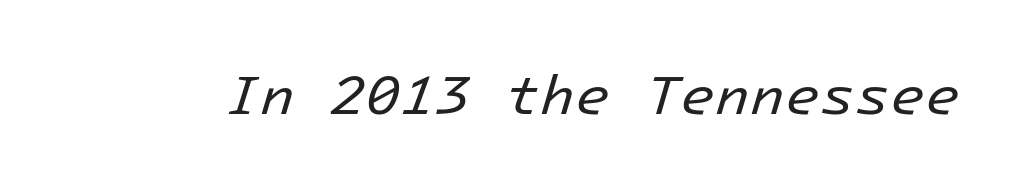
{"italic": "yes", "lean": "right", "slant_degrees": 16, "bold": "no", "weight": "regular", "width": "normal", "stroke_contrast": "low", "x_height": "medium", "underline": "no", "letter_spacing": "normal", "letter_spacing_em": 0.0, "glyph_px": 57}
